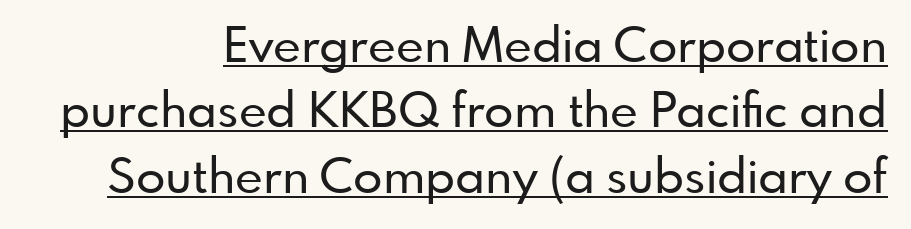
Descenders here cross a horizontal rule under the line. It's the straight-up-and-down kind of type. In terms of letterspacing, this is plain default setting. The passage shown is typed in a proportional face where columns would drift. How would I describe the line gaps? Plain and ordinary.
